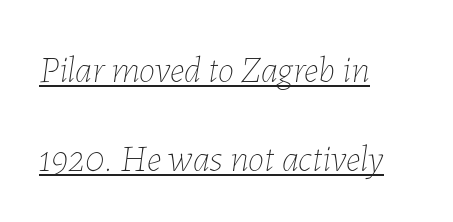
{"italic": "yes", "lean": "right", "slant_degrees": 7, "bold": "no", "weight": "thin", "width": "normal", "stroke_contrast": "low", "x_height": "medium", "monospaced": "no", "underline": "yes", "align": "left", "line_spacing": "loose", "line_spacing_ratio": 2.4, "letter_spacing": "normal", "letter_spacing_em": 0.0, "glyph_px": 37}
